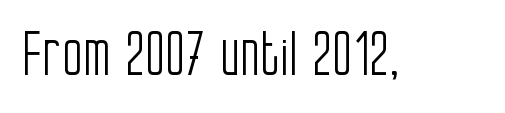
Q: Is the text bold? A: No.
Q: Is the text italic (slanted)? A: No, it is upright.
Q: Is the typeface a serif or a sans-serif typeface? A: Sans-serif.
Q: Is the text underlined? A: No.
Q: Is the spacing between letters normal or unusually wide? A: Normal.
Q: Width (condensed, normal, or wide)? A: Condensed.
Q: Stroke contrast? A: Low.
Q: x-height? A: Large.
Q: Monospaced? A: No.
